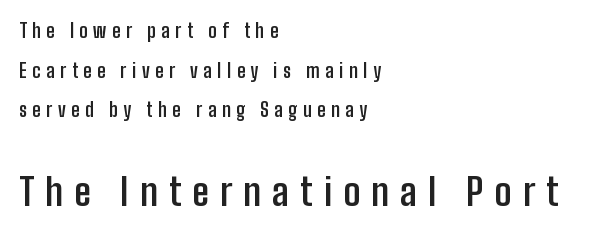
Q: Is the text bold? A: Yes.
Q: Is the text italic (slanted)? A: No, it is upright.
Q: Is the typeface a serif or a sans-serif typeface? A: Sans-serif.
Q: Is the text underlined? A: No.
Q: How is the paragraph aligned? A: Left-aligned.
Q: Is the spacing between letters normal or unusually wide? A: Unusually wide.
Q: Is the spacing between lines tight, normal or loose? A: Loose.
Q: Which block of text is set in a larger size, the first (top) or the second (bottom)? A: The second (bottom) one.
Q: Width (condensed, normal, or wide)? A: Condensed.
Q: Stroke contrast? A: Low.
Q: x-height? A: Medium.
Q: Monospaced? A: No.
